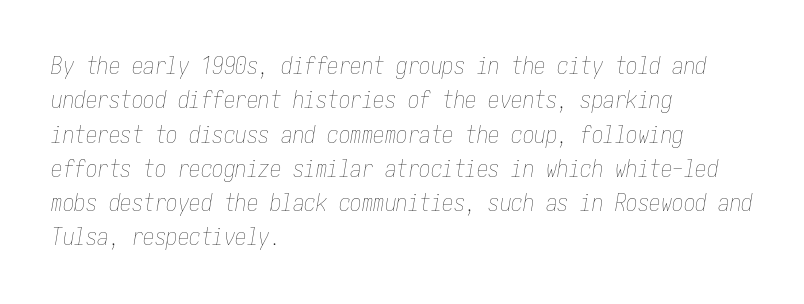
The image shows 23 px text type, italic (leaning right); set left-aligned, normal line spacing (1.49x), normal letter spacing, not underlined.
